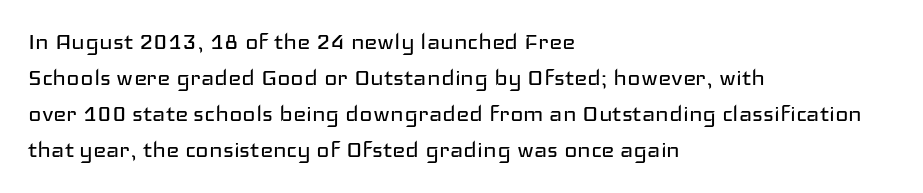
The image shows 28 px regular-weight, wide sans-serif type, upright; set left-aligned, normal line spacing (1.29x), normal letter spacing, not underlined; low stroke contrast and a medium x-height.
